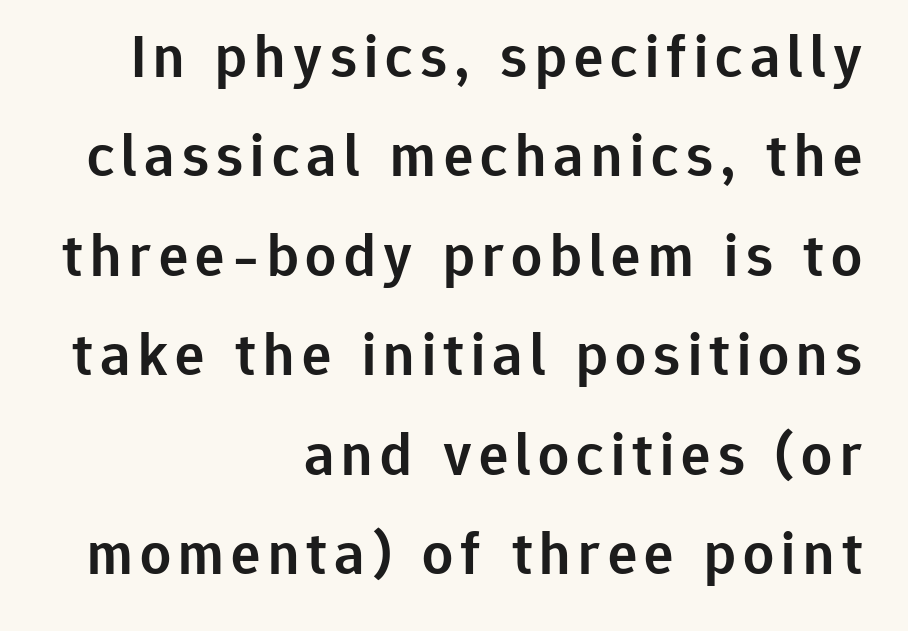
Q: Is the text bold? A: Semi-bold.
Q: Is the text italic (slanted)? A: No, it is upright.
Q: Is the typeface a serif or a sans-serif typeface? A: Sans-serif.
Q: Is the text underlined? A: No.
Q: How is the paragraph aligned? A: Right-aligned.
Q: Is the spacing between lines tight, normal or loose? A: Normal.
Q: Width (condensed, normal, or wide)? A: Normal.
Q: Stroke contrast? A: Low.
Q: x-height? A: Medium.
Q: Monospaced? A: No.
